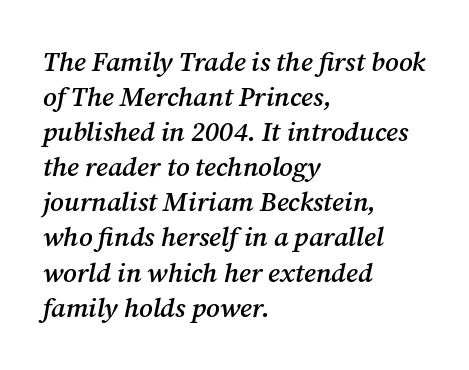
The image shows 27 px text type, italic (leaning right); set left-aligned, normal line spacing (1.3x), normal letter spacing, not underlined.
